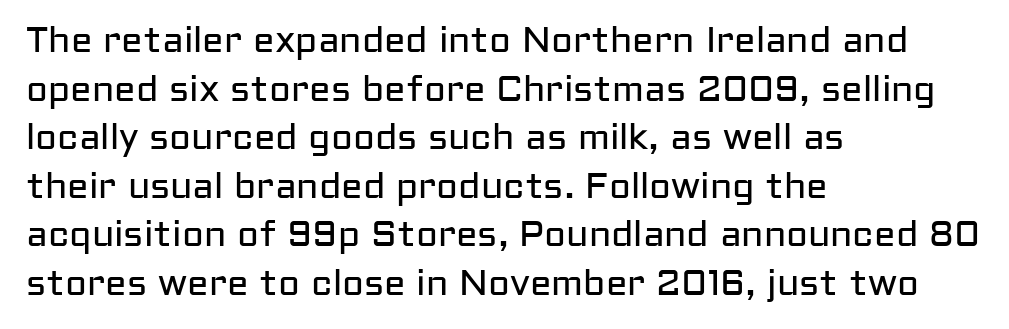
The image shows 36 px regular-weight sans-serif type, upright; set left-aligned, normal line spacing (1.35x), normal letter spacing, not underlined; low stroke contrast and a medium x-height.
